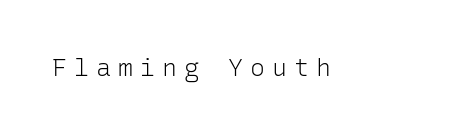
The image shows 25 px text type, upright; set unusually wide letter spacing (+0.28 em), not underlined.
